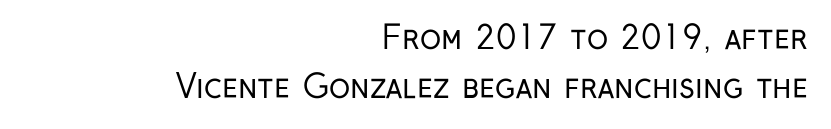
Spacing verdict: proportional, widths tailored to each character. Every character sits straight up, as roman type does. Note: no serifs on the glyphs. Layout note: lines flush right. Decoration check: the copy has no underline. Students, note that the glyphs here touch the page at normal intervals.
